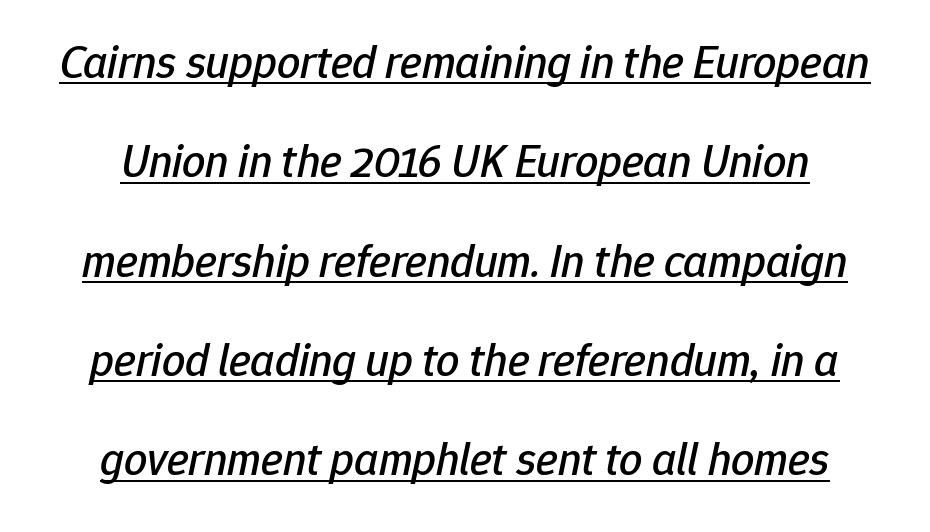
Varying glyph widths throughout — classic text-font behaviour. Does the lettering tilt? It does — this is italic. Caption: lettering with a line underneath. Inter-character spacing is left at the font's built-in metrics. One glance says open: line gaps are wider than usual.
